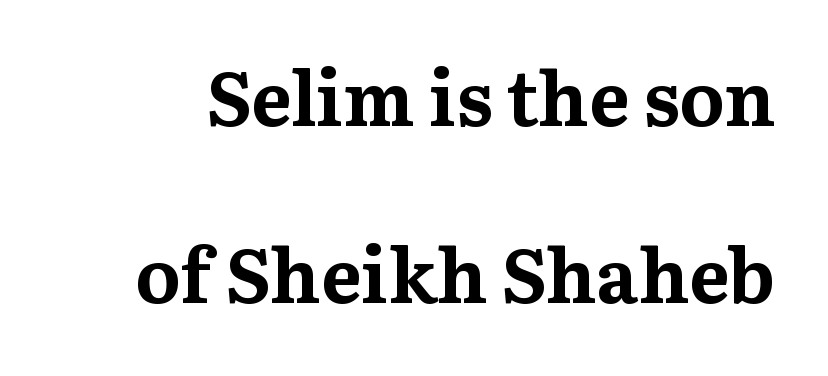
Q: Is the text bold? A: Yes.
Q: Is the text italic (slanted)? A: No, it is upright.
Q: Is the typeface a serif or a sans-serif typeface? A: Serif.
Q: Is the text underlined? A: No.
Q: Is the spacing between letters normal or unusually wide? A: Normal.
Q: Is the spacing between lines tight, normal or loose? A: Loose.
Q: Width (condensed, normal, or wide)? A: Normal.
Q: Stroke contrast? A: Medium.
Q: x-height? A: Medium.
Q: Monospaced? A: No.
